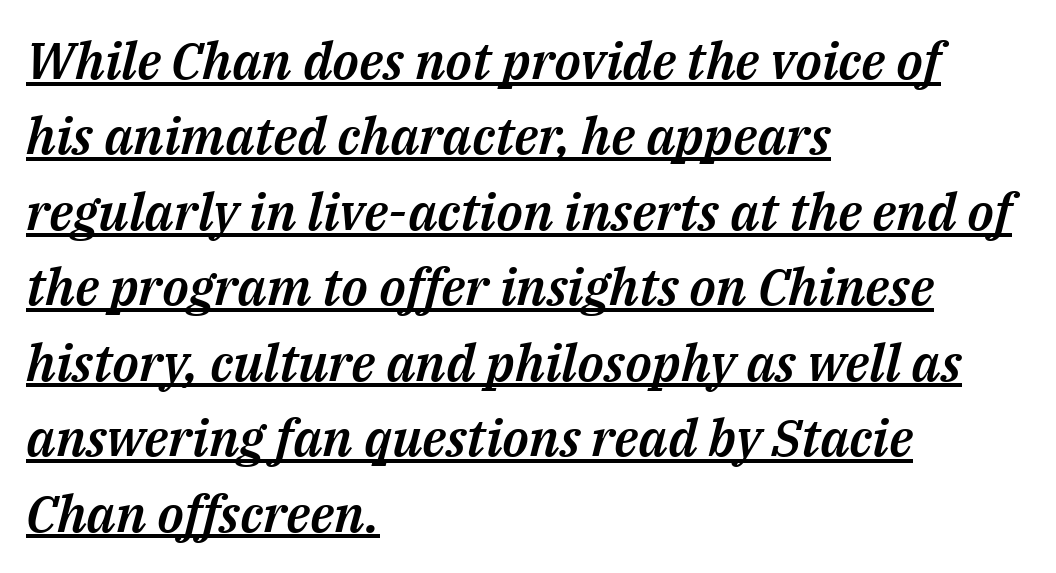
{"italic": "yes", "lean": "right", "slant_degrees": 14, "width": "normal", "stroke_contrast": "medium", "x_height": "medium", "monospaced": "no", "underline": "yes", "align": "left", "line_spacing": "normal", "line_spacing_ratio": 1.48, "letter_spacing": "normal", "letter_spacing_em": 0.0, "glyph_px": 51}
